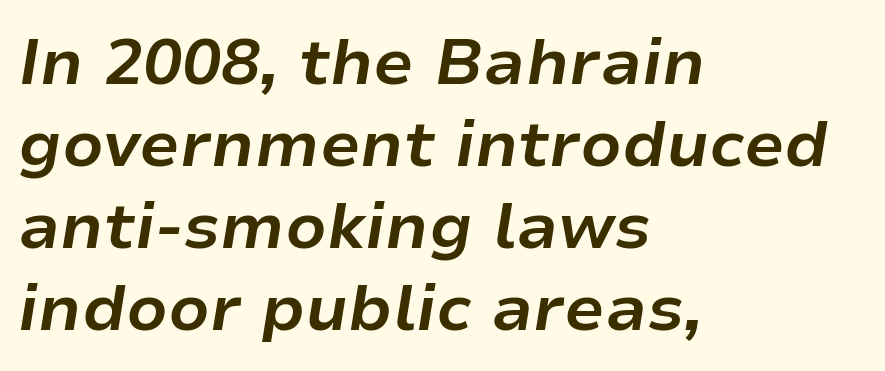
Q: Is the text bold? A: Yes.
Q: Is the text italic (slanted)? A: Yes, it leans right by about 9 degrees.
Q: Is the text underlined? A: No.
Q: How is the paragraph aligned? A: Left-aligned.
Q: Is the spacing between letters normal or unusually wide? A: Normal.
Q: Is the spacing between lines tight, normal or loose? A: Normal.
Q: Width (condensed, normal, or wide)? A: Normal.
Q: Stroke contrast? A: Low.
Q: x-height? A: Medium.
Q: Monospaced? A: No.
